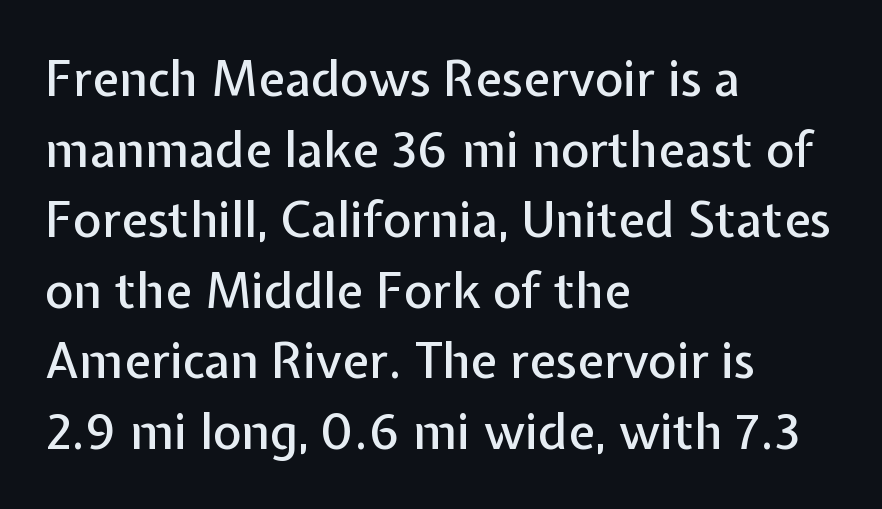
Descender tails drop into unmarked territory. The passage shown is typed in a proportional face where columns would drift. A typesetter would label this face a sans. Honestly, the letter spacing is just normal — you wouldn't notice it. When letters stand straight like this, we call the style roman or upright.
